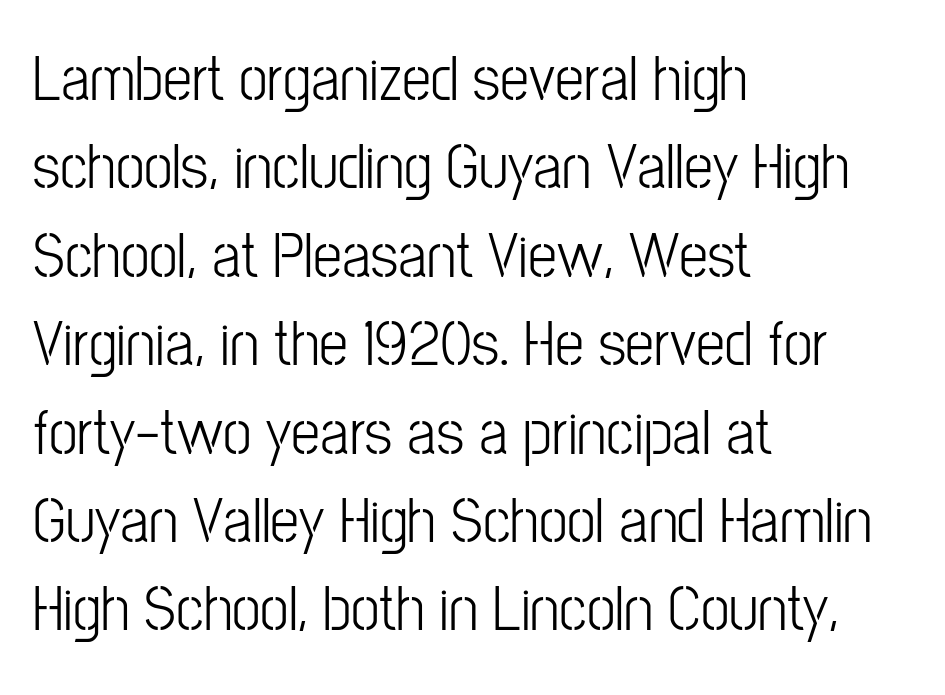
The image shows 65 px condensed sans-serif type, upright; set left-aligned, normal line spacing (1.36x), normal letter spacing, not underlined; low stroke contrast and a medium x-height.
